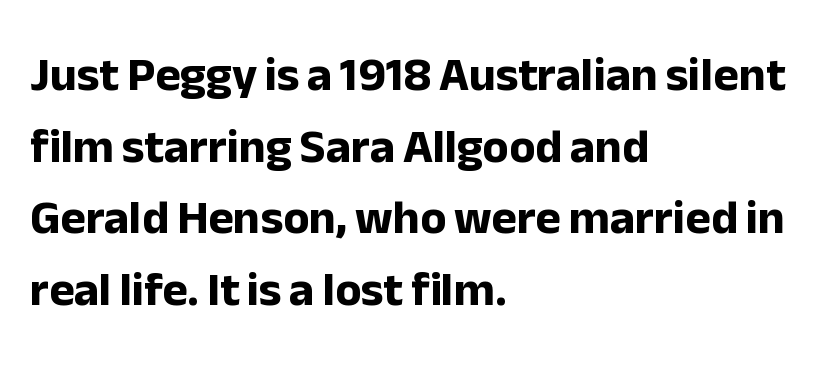
The image shows 48 px bold sans-serif type, upright; set left-aligned, normal line spacing (1.49x), normal letter spacing, not underlined; low stroke contrast and a medium x-height.
